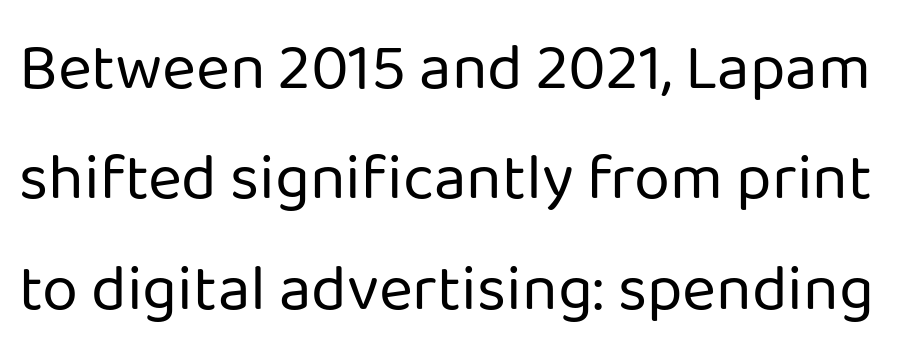
The tracking reads as untouched default to a designer's eye. Has an underline been added? It has not. You could not count columns in this text — the font is proportionally spaced. The space between consecutive lines is moderate. Ordinary non-slanted type is in use. Nothing sits at the stroke ends, so this counts as sans-serif.
